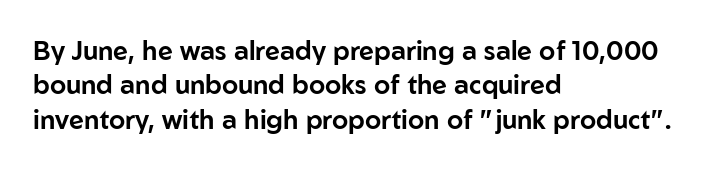
{"italic": "no", "underline": "no", "align": "left", "line_spacing": "normal", "line_spacing_ratio": 1.32, "letter_spacing": "normal", "letter_spacing_em": 0.0, "glyph_px": 26}
